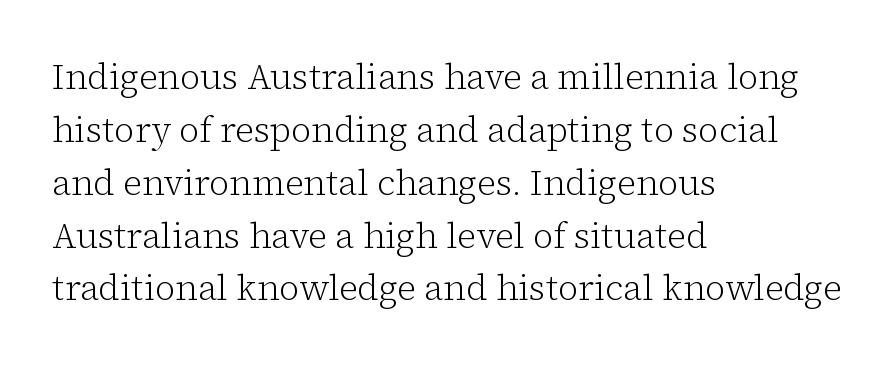
Q: Is the text bold? A: No.
Q: Is the text italic (slanted)? A: No, it is upright.
Q: Is the typeface a serif or a sans-serif typeface? A: Serif.
Q: Is the text underlined? A: No.
Q: How is the paragraph aligned? A: Left-aligned.
Q: Is the spacing between letters normal or unusually wide? A: Normal.
Q: Is the spacing between lines tight, normal or loose? A: Normal.
Q: Width (condensed, normal, or wide)? A: Normal.
Q: Stroke contrast? A: Low.
Q: x-height? A: Medium.
Q: Monospaced? A: No.
